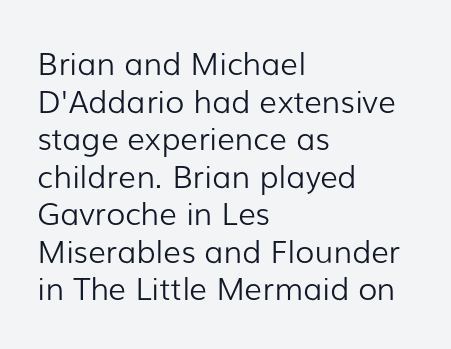
Character widths vary here, with narrow letters taking less room than wide ones. Grotesque or geometric, the face here clearly has no serifs. The strokes carry an ordinary text weight at most. Layout note: lines flush left. The glyphs are unaccompanied by any horizontal stroke below them.
